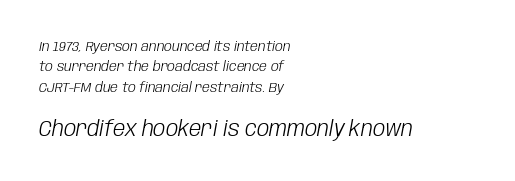
The image shows 22 px text type, italic (leaning right); set left-aligned, normal line spacing (1.46x), normal letter spacing, not underlined; the second (bottom) block is 1.57x larger.
